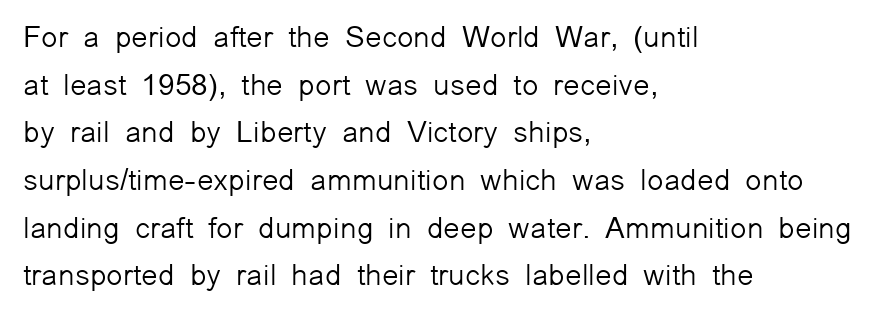
The image shows 30 px light sans-serif type, upright; set left-aligned, normal line spacing (1.59x), normal letter spacing, not underlined; low stroke contrast and a medium x-height.
